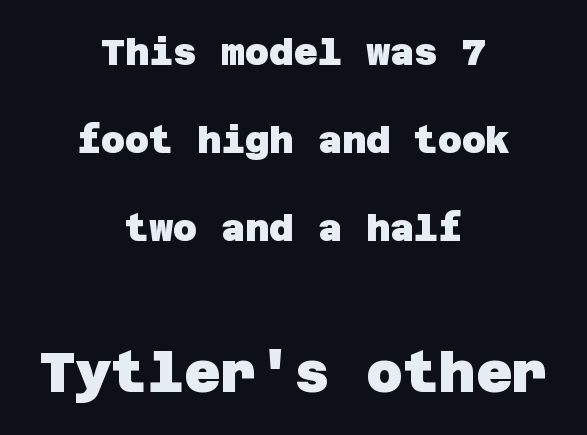
The image shows 56 px heavy sans-serif type; set centered, loose line spacing (2.38x), normal letter spacing, not underlined; the second (bottom) block is 1.51x larger; low stroke contrast and a large x-height.
